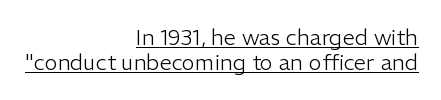
The designer dialed line spacing down below the default. Characters follow at the spacing the type designer built in. This is not heavy type; no bold has been used. Notice how the stems are strictly vertical — no italics here.
